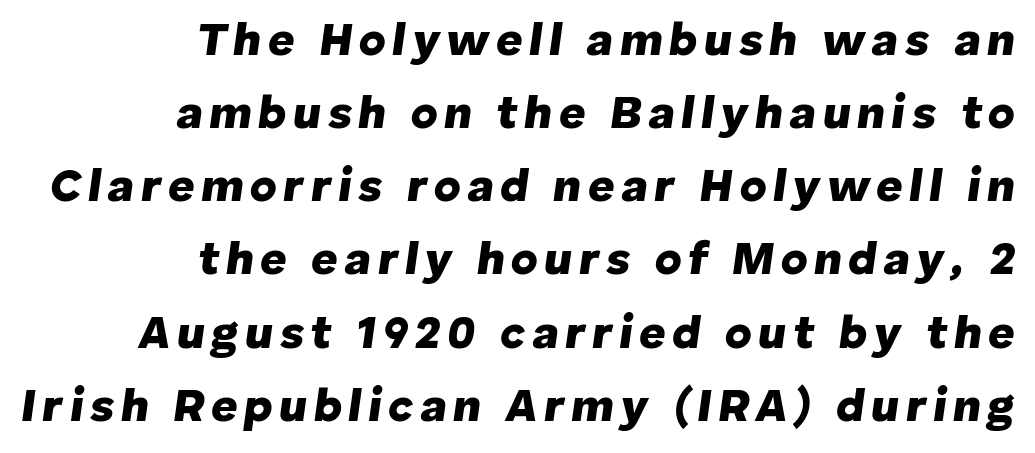
The image shows 46 px heavy type, italic (leaning right); set right-aligned, normal line spacing (1.59x), not underlined; low stroke contrast and a medium x-height.
